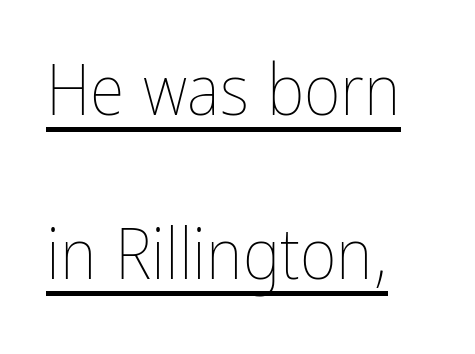
The image shows 71 px thin, condensed type, upright; set left-aligned, loose line spacing (2.31x), normal letter spacing, underlined; low stroke contrast and a medium x-height.
